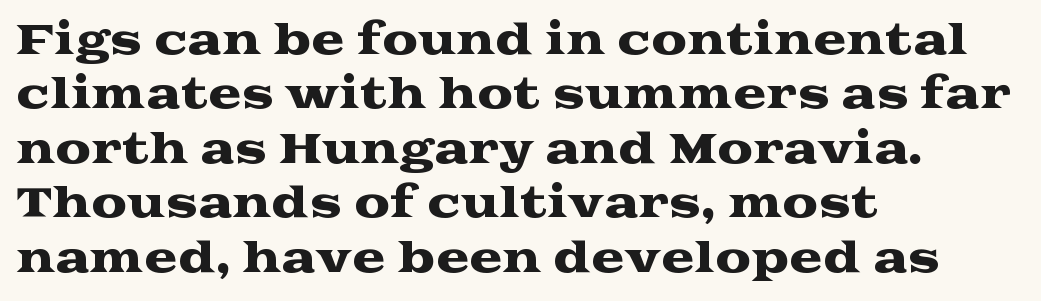
The image shows 40 px wide serif type, upright; set left-aligned, normal line spacing (1.36x), normal letter spacing, not underlined; medium stroke contrast and a medium x-height.
